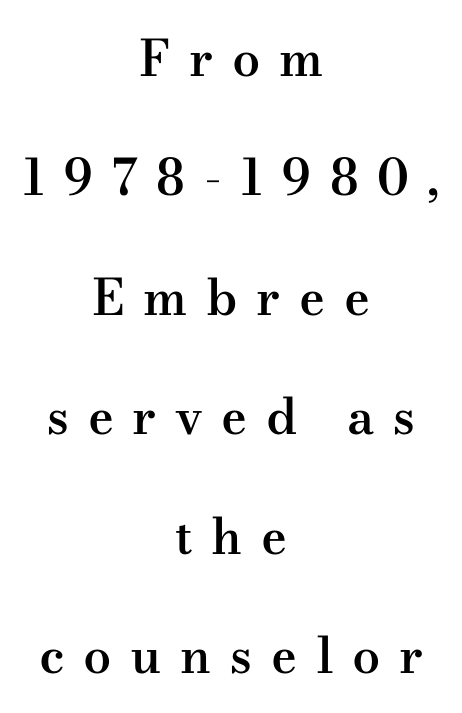
Successive baselines arrive slowly, with a big drop between each. Decoration check: the copy has no underline. The passage is arranged like a title page — every line centered. A typesetter would call this heavily tracked-out type.
